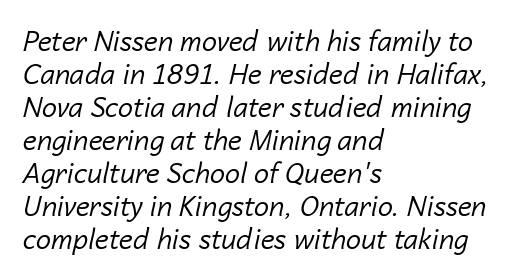
The typography opts for an oblique posture over an upright one. Layout note: lines flush left. The baseline area is clear. The typesetting does not lean heavy: it is not bold. Words appear dense and cohesive because spacing is normal.
